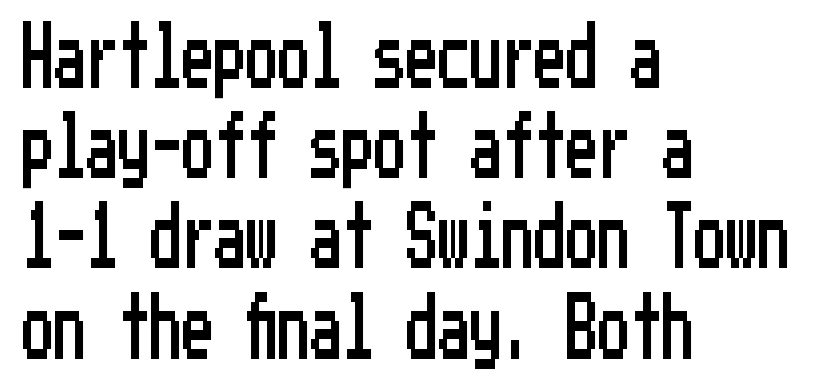
Q: Is the text italic (slanted)? A: No, it is upright.
Q: Is the typeface a serif or a sans-serif typeface? A: Sans-serif.
Q: Is the text underlined? A: No.
Q: How is the paragraph aligned? A: Left-aligned.
Q: Is the spacing between letters normal or unusually wide? A: Normal.
Q: Is the spacing between lines tight, normal or loose? A: Normal.
Q: Width (condensed, normal, or wide)? A: Condensed.
Q: Stroke contrast? A: Low.
Q: x-height? A: Medium.
